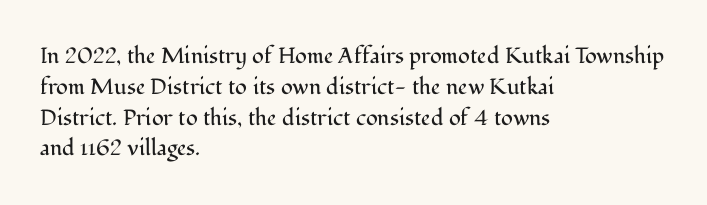
The image shows 22 px text type, upright; set left-aligned, normal line spacing (1.4x), normal letter spacing, not underlined.
